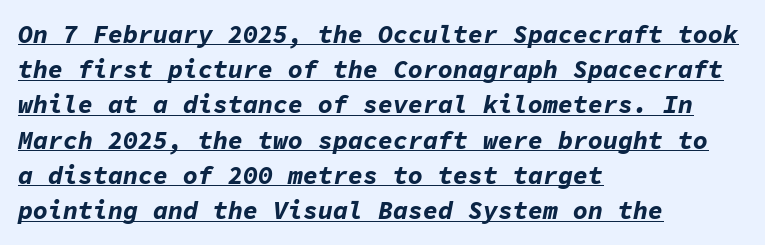
Q: Is the text bold? A: Yes.
Q: Is the text italic (slanted)? A: Yes, it leans right by about 11 degrees.
Q: Is the text underlined? A: Yes.
Q: How is the paragraph aligned? A: Left-aligned.
Q: Is the spacing between letters normal or unusually wide? A: Normal.
Q: Is the spacing between lines tight, normal or loose? A: Normal.
